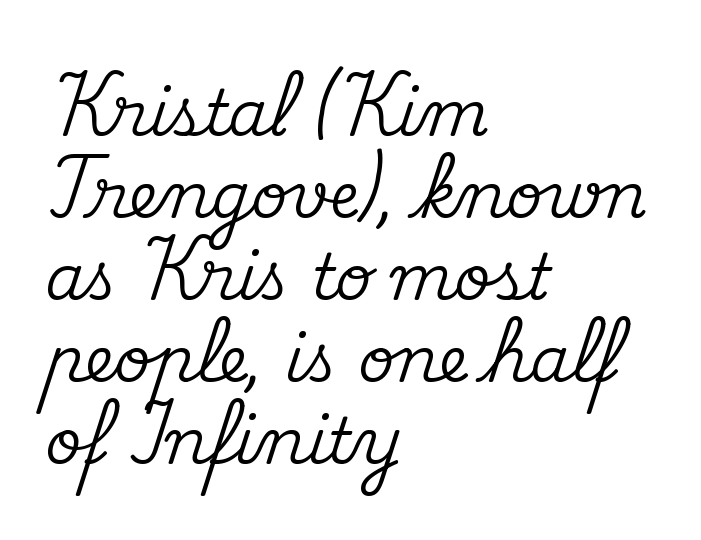
Only glyphs here, with clear space below each row. This rendering leaves character spacing at its baseline value. Note the varied advance widths — an 'i' is clearly narrower than an 'm'. Visually the block forms a straight wall on the left and a jagged coastline on the right. A normal amount of white space separates one row of letters from the next.
